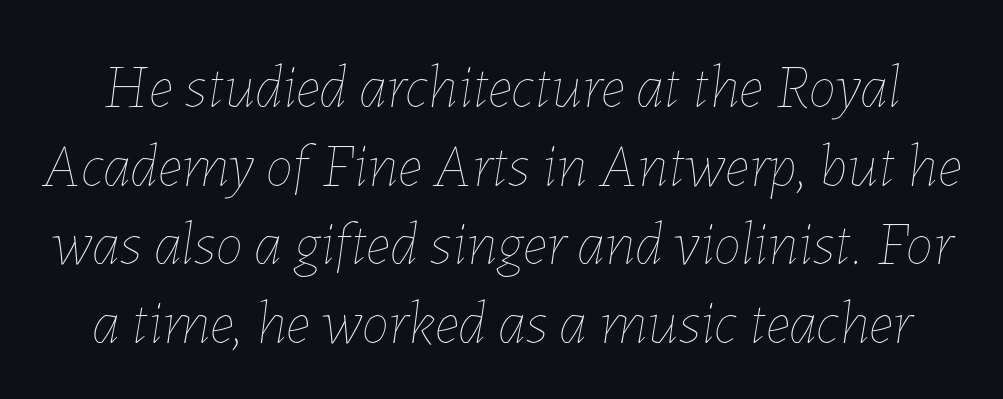
The letters look calm and open, with moderate or lighter stems. Each letter keeps its own natural width here, so spacing adapts to shape. Glance below the letters and you will spot only blank space. Observe the lean: these are italic letterforms. The line texture is even and compact thanks to regular tracking. Reading down the column, the eye jumps a familiar distance to each next line.
